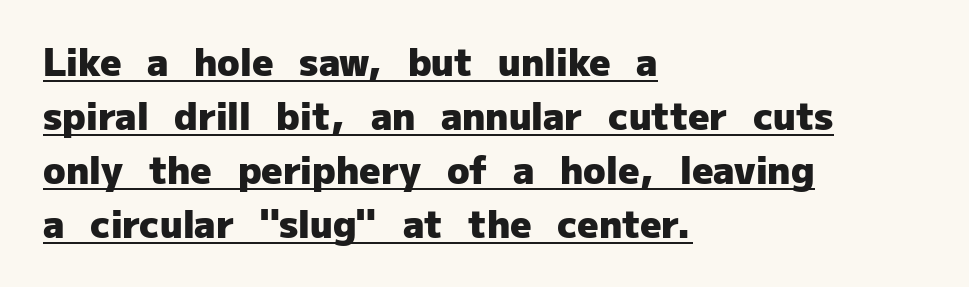
Q: Is the text bold? A: Yes.
Q: Is the text italic (slanted)? A: No, it is upright.
Q: Is the typeface a serif or a sans-serif typeface? A: Sans-serif.
Q: Is the text underlined? A: Yes.
Q: How is the paragraph aligned? A: Left-aligned.
Q: Is the spacing between letters normal or unusually wide? A: Normal.
Q: Is the spacing between lines tight, normal or loose? A: Normal.
Q: Width (condensed, normal, or wide)? A: Normal.
Q: Stroke contrast? A: Low.
Q: x-height? A: Medium.
Q: Monospaced? A: No.
